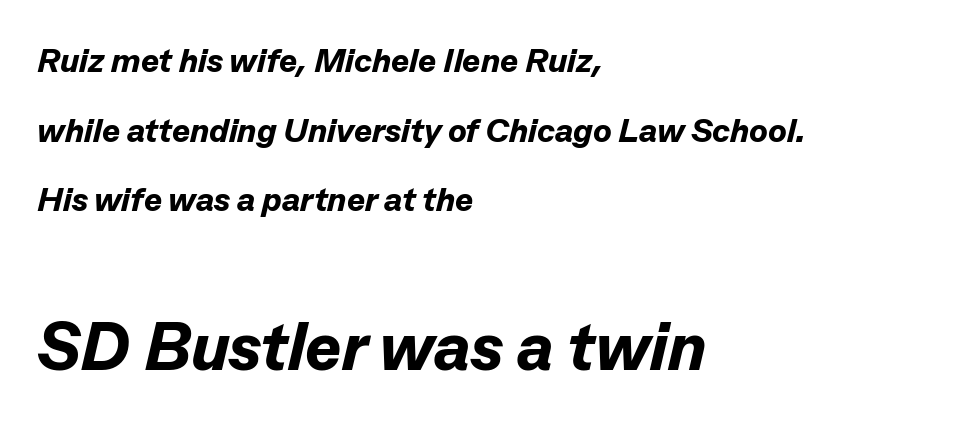
Q: Is the text bold? A: Yes.
Q: Is the text italic (slanted)? A: Yes, it leans right by about 13 degrees.
Q: Is the text underlined? A: No.
Q: How is the paragraph aligned? A: Left-aligned.
Q: Is the spacing between letters normal or unusually wide? A: Normal.
Q: Is the spacing between lines tight, normal or loose? A: Loose.
Q: Which block of text is set in a larger size, the first (top) or the second (bottom)? A: The second (bottom) one.
Q: Width (condensed, normal, or wide)? A: Normal.
Q: Stroke contrast? A: Low.
Q: x-height? A: Medium.
Q: Monospaced? A: No.
